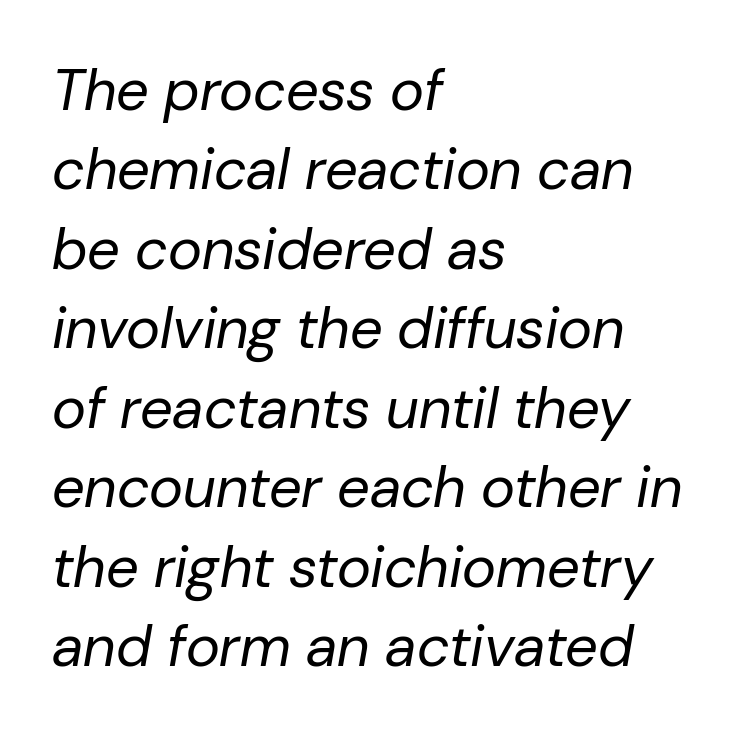
{"italic": "yes", "lean": "right", "slant_degrees": 10, "bold": "no", "weight": "regular", "width": "normal", "stroke_contrast": "low", "x_height": "medium", "monospaced": "no", "underline": "no", "align": "left", "line_spacing": "normal", "line_spacing_ratio": 1.37, "letter_spacing": "normal", "letter_spacing_em": 0.0, "glyph_px": 58}
